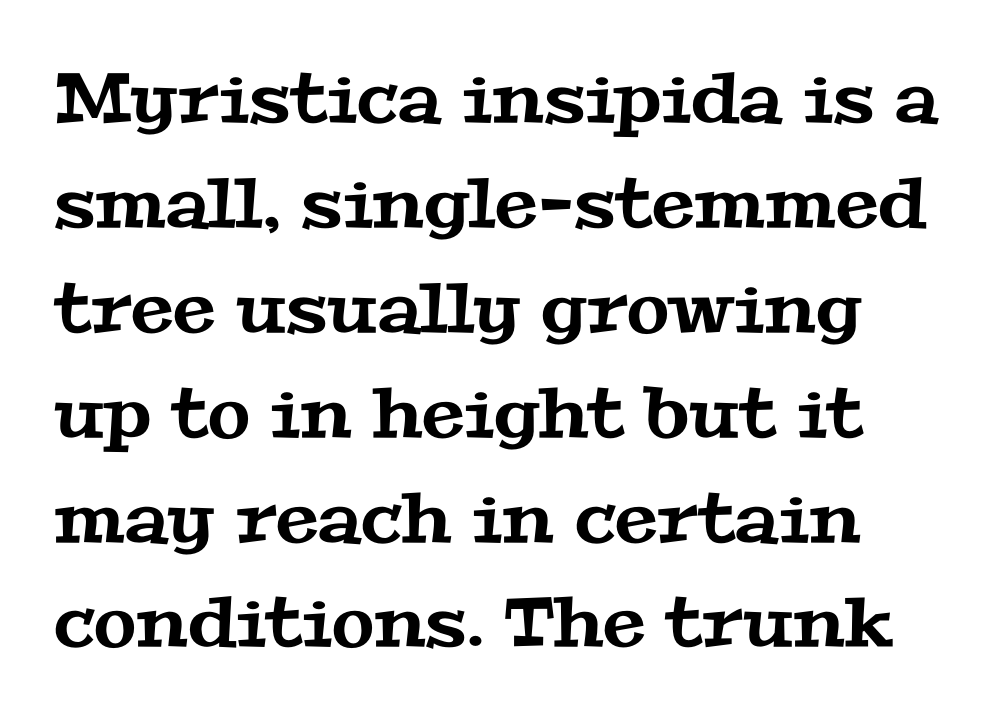
The face used here is rendered with its standard letterfit. Quick note: interline space is typical. Font category for this specimen: serif. Think of a printed novel: that variable character pitch is what you see here.
